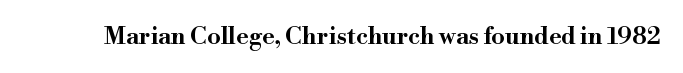
{"italic": "no", "underline": "no", "letter_spacing": "normal", "letter_spacing_em": 0.0, "glyph_px": 24}
